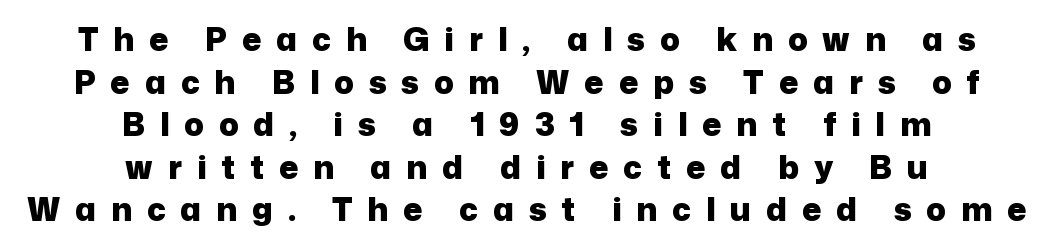
Rows of type keep a routine distance in the vertical direction. The type is letterspaced generously, with wide tracking. The letters stand upright; this is a roman face. Look at the stroke-to-counter ratio: heavy, a bold. Teacher's note: observe the equal gaps on both sides — that is centered alignment. Letters rest on an invisible, unmarked baseline.
